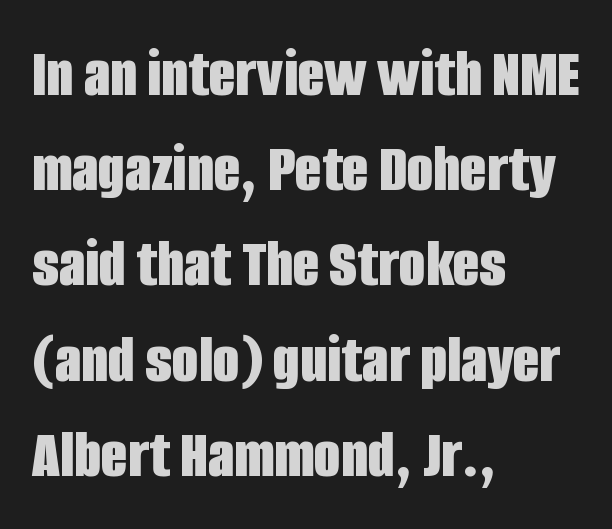
The image shows 69 px bold, condensed sans-serif type, upright; set left-aligned, normal line spacing (1.38x), normal letter spacing, not underlined; low stroke contrast and a large x-height.
